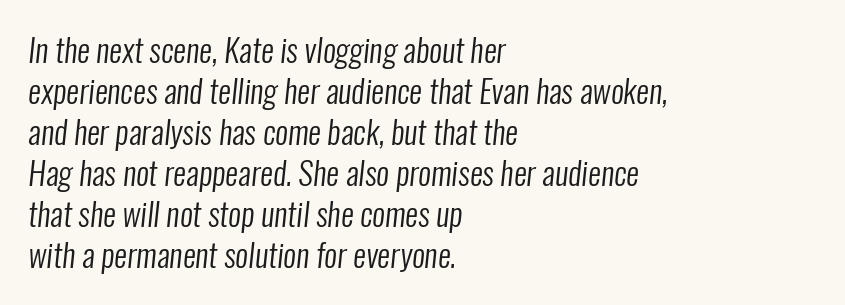
{"serif": "no", "bold": "no", "weight": "regular", "width": "condensed", "stroke_contrast": "low", "x_height": "medium", "monospaced": "no", "underline": "no", "align": "left", "line_spacing": "normal", "line_spacing_ratio": 1.28, "letter_spacing": "normal", "letter_spacing_em": 0.0, "glyph_px": 32}
